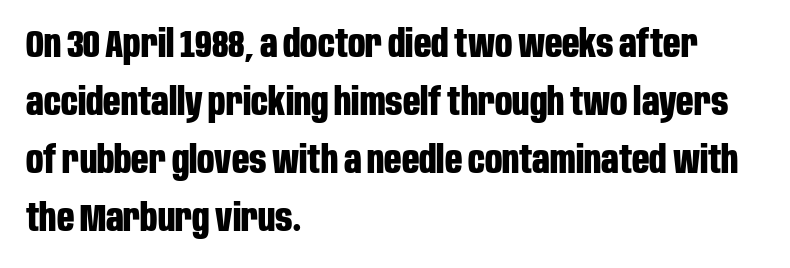
The image shows 38 px bold, condensed sans-serif type, upright; set left-aligned, normal line spacing (1.53x), normal letter spacing, not underlined; low stroke contrast and a large x-height.
